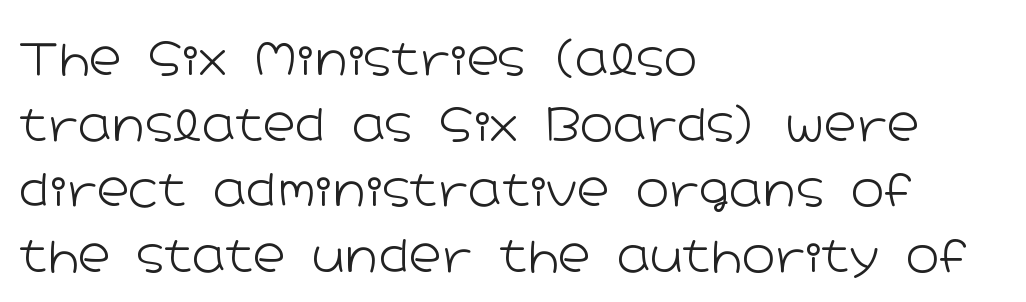
{"serif": "no", "italic": "no", "bold": "no", "weight": "light", "width": "wide", "stroke_contrast": "low", "x_height": "medium", "monospaced": "no", "underline": "no", "align": "left", "line_spacing": "normal", "line_spacing_ratio": 1.46, "letter_spacing": "normal", "letter_spacing_em": 0.0, "glyph_px": 45}
